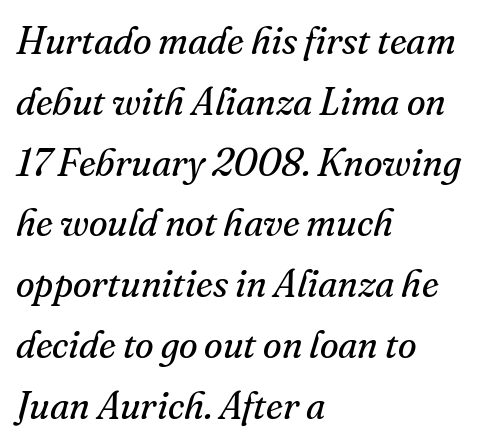
The baseline area is clear. Quick note: interline space is typical. The font sits on the lighter half of the weight spectrum, regular included. Here the designer chose a conventional face with non-uniform glyph widths.
